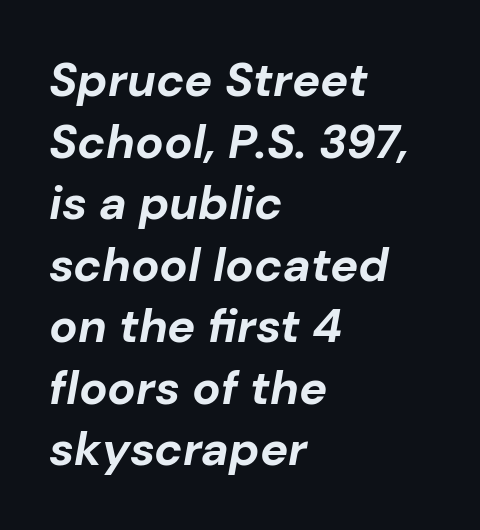
The image shows 47 px bold type, italic (leaning right); set left-aligned, normal line spacing (1.31x), normal letter spacing, not underlined; low stroke contrast and a medium x-height.
